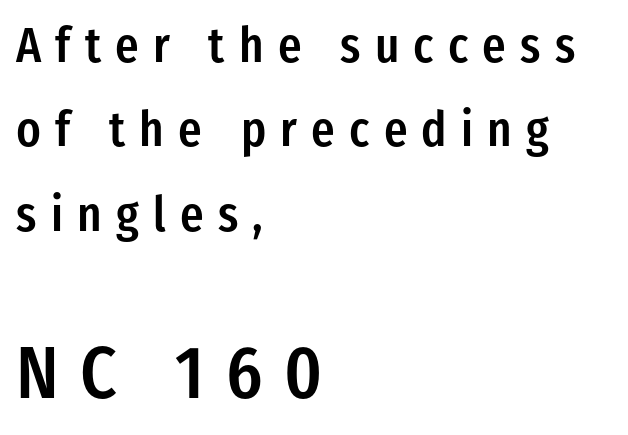
Weight: semibold (demi). Classification — sans serif. Note the varied advance widths — an 'i' is clearly narrower than an 'm'. Each line starts at the same left margin while the right side varies. Plain, unruled lines of type. Look at the glyph heights: the lower group is clearly the bigger setting.
